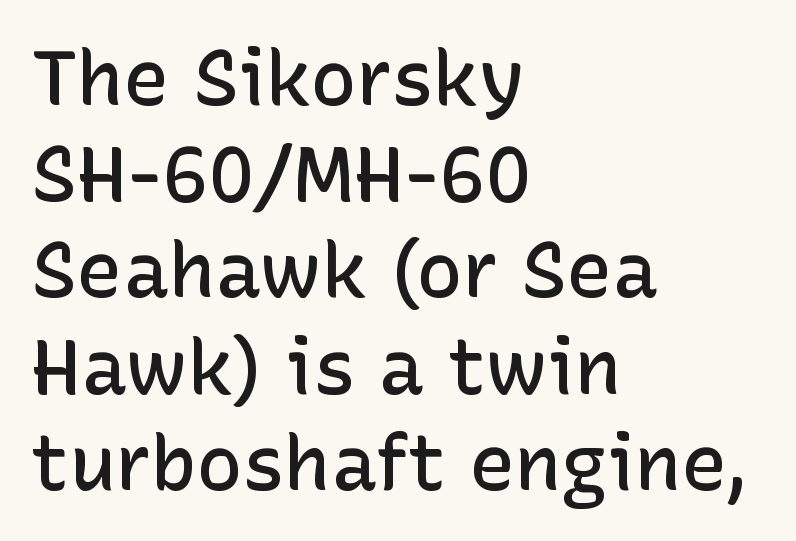
The image shows 77 px semibold sans-serif type, upright; set left-aligned, normal line spacing (1.25x), normal letter spacing, not underlined; low stroke contrast and a medium x-height.
